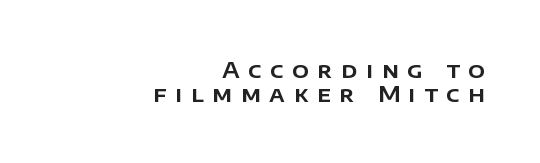
The image shows 22 px text type, upright; set right-aligned, tight line spacing (1.11x), unusually wide letter spacing (+0.39 em), not underlined.
